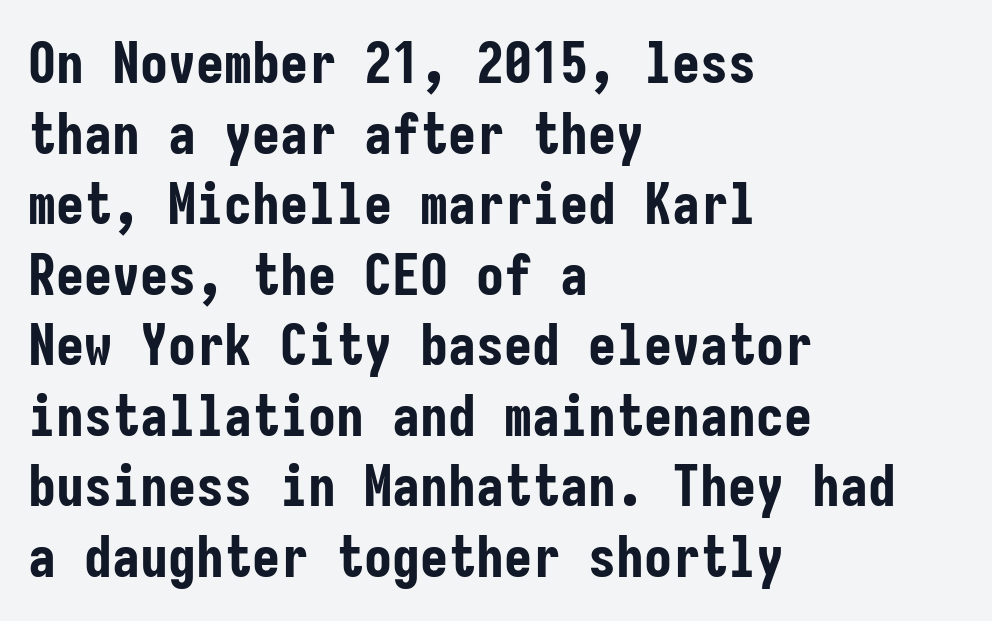
Summary of vertical rhythm: regular, with standard interline spacing. Stroke thickness is high; the sample reads as a true bold. A typesetter would label this face a sans. Is the letter spacing exaggerated? No — it looks like the ordinary default. Characters remain perfectly vertical along every line.
